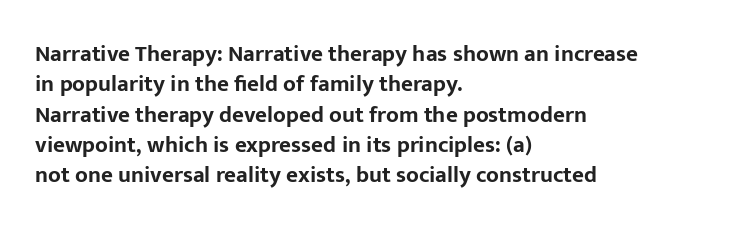
Q: Is the text bold? A: Yes.
Q: Is the text italic (slanted)? A: No, it is upright.
Q: Is the text underlined? A: No.
Q: How is the paragraph aligned? A: Left-aligned.
Q: Is the spacing between letters normal or unusually wide? A: Normal.
Q: Is the spacing between lines tight, normal or loose? A: Normal.
